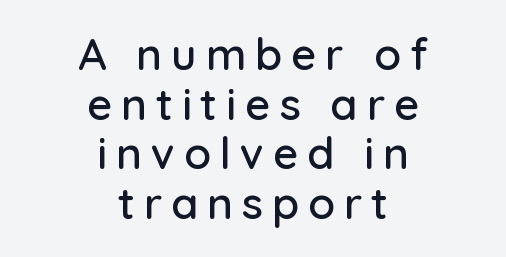
{"serif": "no", "italic": "no", "width": "normal", "stroke_contrast": "low", "x_height": "medium", "monospaced": "no", "underline": "no", "align": "center", "line_spacing": "tight", "line_spacing_ratio": 1.13, "letter_spacing": "wide", "letter_spacing_em": 0.2, "glyph_px": 44}
